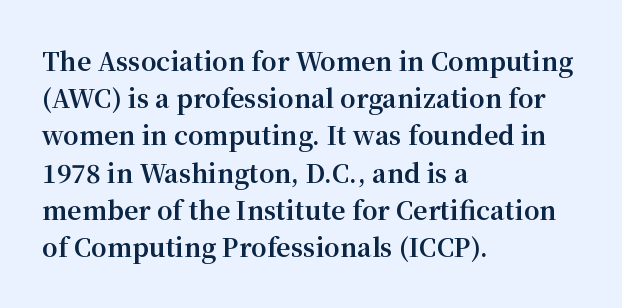
Q: Is the text bold? A: Yes.
Q: Is the text italic (slanted)? A: No, it is upright.
Q: Is the text underlined? A: No.
Q: How is the paragraph aligned? A: Left-aligned.
Q: Is the spacing between letters normal or unusually wide? A: Normal.
Q: Is the spacing between lines tight, normal or loose? A: Normal.
